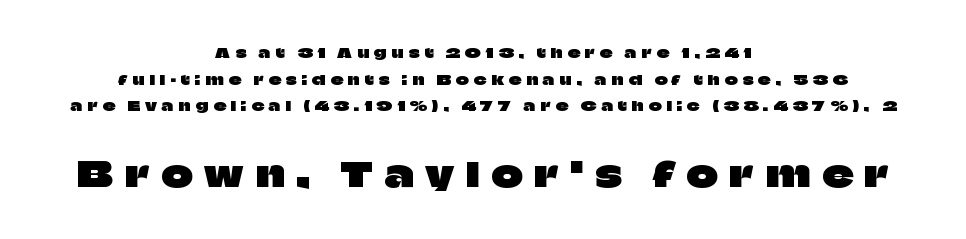
{"serif": "no", "italic": "no", "width": "normal", "stroke_contrast": "low", "x_height": "large", "monospaced": "no", "underline": "no", "align": "center", "line_spacing": "loose", "line_spacing_ratio": 1.9, "letter_spacing": "wide", "letter_spacing_em": 0.35, "larger_block": "second", "size_ratio": 2.43, "glyph_px": 34}
